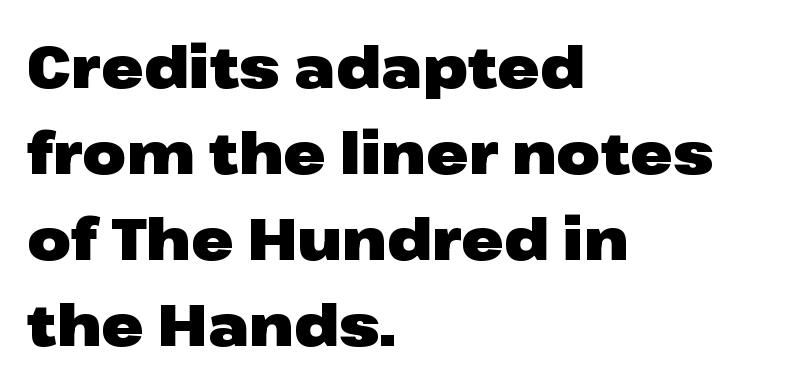
{"serif": "no", "italic": "no", "bold": "yes", "weight": "heavy", "width": "wide", "stroke_contrast": "low", "x_height": "medium", "monospaced": "no", "underline": "no", "align": "left", "line_spacing": "normal", "line_spacing_ratio": 1.51, "letter_spacing": "normal", "letter_spacing_em": 0.0, "glyph_px": 57}
